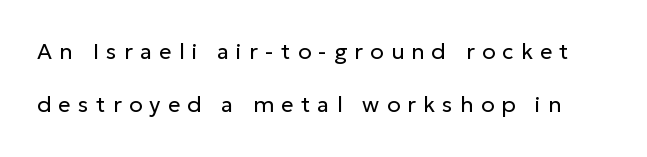
Beneath every word, the page is bare. This sample uses expanded letter spacing, leaving extra air between glyphs. If you measured baseline to baseline, you'd find a long distance. A quiet, ordinary-to-light weight characterises the typeface. The font's upright variant was chosen for this text.
